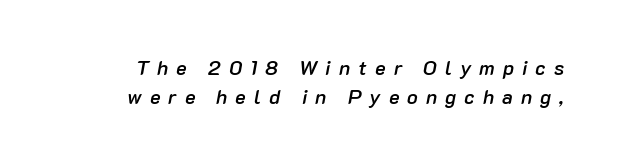
Q: Is the text bold? A: Semi-bold.
Q: Is the text italic (slanted)? A: Yes, it leans right by about 10 degrees.
Q: Is the text underlined? A: No.
Q: Is the spacing between letters normal or unusually wide? A: Unusually wide.
Q: Is the spacing between lines tight, normal or loose? A: Normal.
